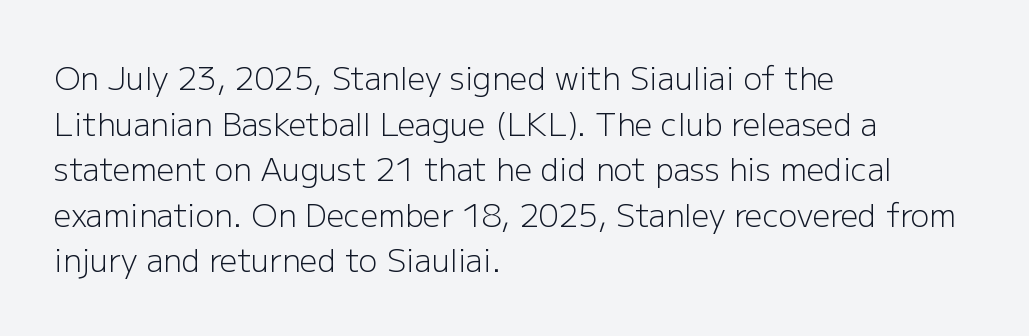
{"serif": "no", "italic": "no", "bold": "no", "weight": "light", "width": "normal", "stroke_contrast": "low", "x_height": "medium", "monospaced": "no", "underline": "no", "align": "left", "line_spacing": "normal", "line_spacing_ratio": 1.47, "letter_spacing": "normal", "letter_spacing_em": 0.0, "glyph_px": 31}
